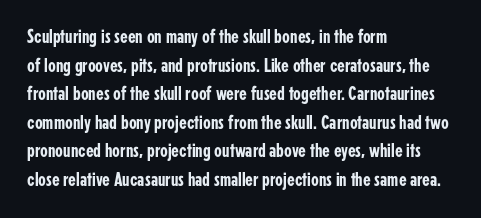
Every character sits straight up, as roman type does. The glyphs are unaccompanied by any horizontal stroke below them. Normally led — the rows are evenly, conventionally spaced. If you drew a ruler down the left edge, every line would touch it. The type is set solid horizontally, with unmodified tracking.
